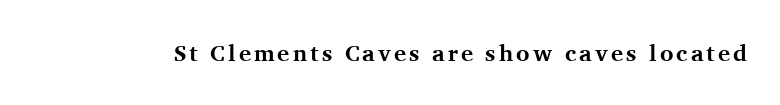
Q: Is the text bold? A: Yes.
Q: Is the text italic (slanted)? A: No, it is upright.
Q: Is the text underlined? A: No.
